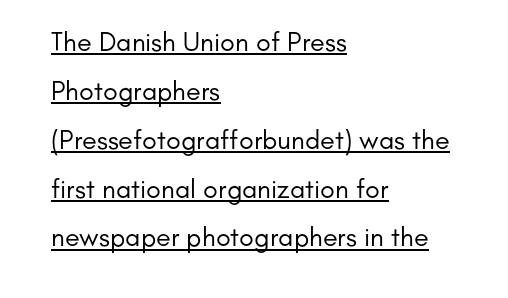
{"italic": "no", "bold": "no", "underline": "yes", "align": "left", "line_spacing_ratio": 1.81, "letter_spacing": "normal", "letter_spacing_em": 0.0, "glyph_px": 27}
